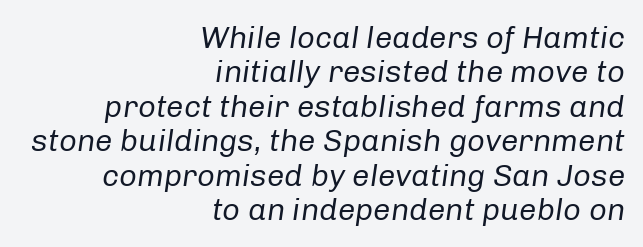
The image shows 31 px regular-weight type, italic (leaning right); set right-aligned, tight line spacing (1.11x), normal letter spacing, not underlined; low stroke contrast and a medium x-height.
